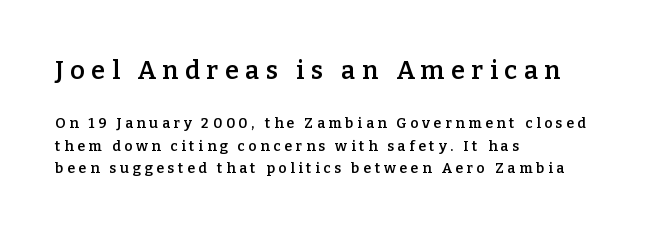
Descenders are the only things crossing below the line. This sample keeps an unexceptional amount of space between lines. Caption: multi-line text, flush left, ragged right. Do the letters lean? They stand straight. A fair bit of extra ink — the face is semibold, not bold. This rendering widens character spacing well past its baseline value.
